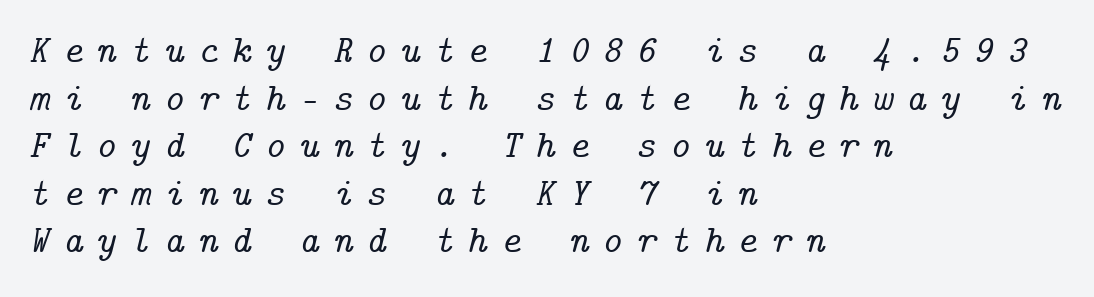
Honestly, the letter spacing is so wide it's the main thing you notice. Slant detected: the letters are inclined. The font family rendered here belongs to the serif group. The lines are quadded left. The space beneath each line is pristine and unruled.
